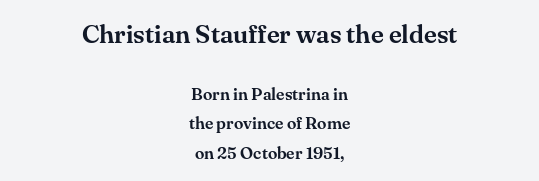
The image shows 26 px text type, upright; set centered, line spacing 1.73x, normal letter spacing, not underlined; the first (top) block is 1.53x larger.
